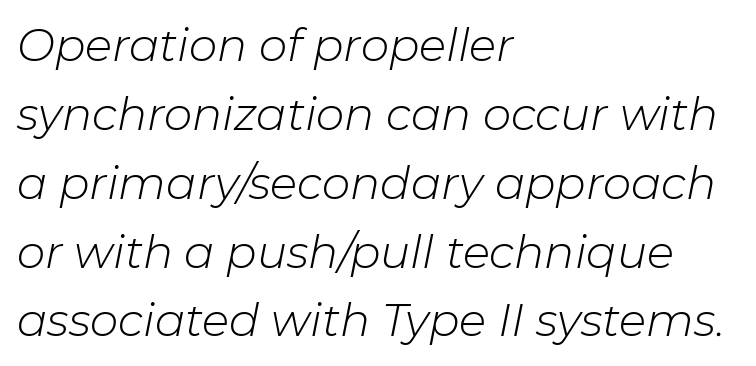
The image shows 45 px light type, italic (leaning right); set left-aligned, normal line spacing (1.53x), normal letter spacing, not underlined; low stroke contrast and a medium x-height.
